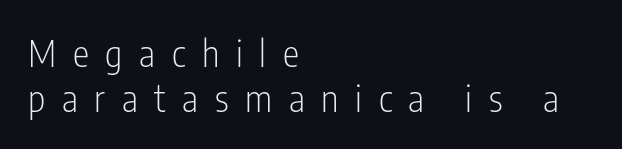
{"serif": "no", "italic": "no", "bold": "no", "weight": "light", "width": "condensed", "stroke_contrast": "low", "x_height": "medium", "monospaced": "no", "underline": "no", "align": "left", "line_spacing_ratio": 1.21, "letter_spacing": "wide", "letter_spacing_em": 0.45, "glyph_px": 37}
